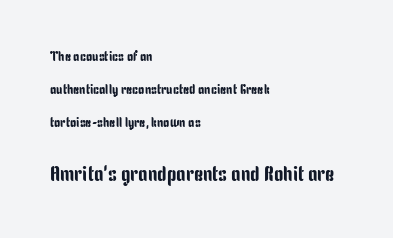
{"italic": "no", "underline": "no", "align": "left", "line_spacing": "loose", "line_spacing_ratio": 2.34, "letter_spacing": "normal", "letter_spacing_em": 0.0, "larger_block": "second", "size_ratio": 1.5, "glyph_px": 21}
